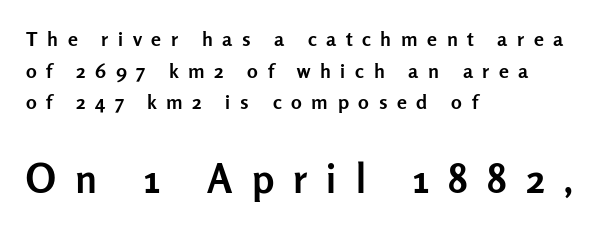
{"serif": "no", "italic": "no", "bold": "yes", "weight": "semibold", "width": "normal", "stroke_contrast": "low", "x_height": "medium", "monospaced": "no", "underline": "no", "align": "left", "line_spacing": "normal", "line_spacing_ratio": 1.58, "letter_spacing": "wide", "letter_spacing_em": 0.48, "larger_block": "second", "size_ratio": 2.0, "glyph_px": 40}
